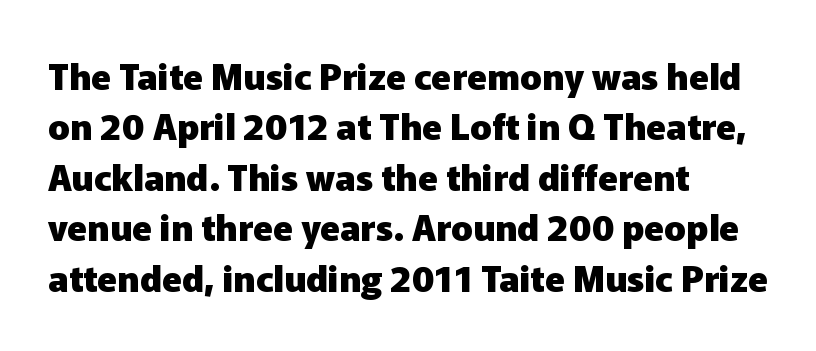
Evenly set lines give the paragraph a standard silhouette. A classic flush-left, rag-right setting is used for this passage. Font category for this specimen: sans-serif. Nope, not italic — everything's standing straight. In terms of weight, the rendering is a true, heavy bold. The letterforms sit shoulder to shoulder at normal distance.
